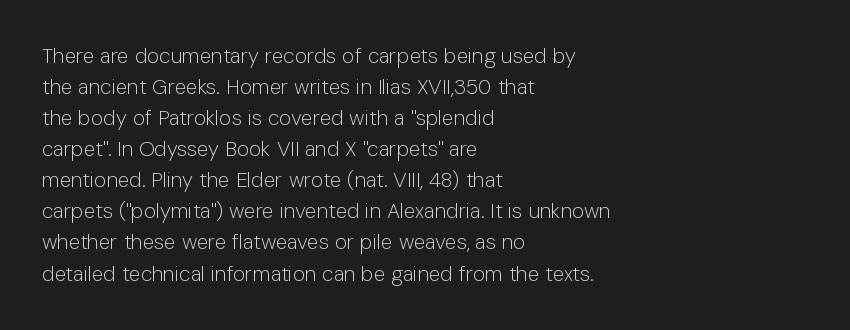
Q: Is the text bold? A: No.
Q: Is the text italic (slanted)? A: No, it is upright.
Q: Is the text underlined? A: No.
Q: How is the paragraph aligned? A: Left-aligned.
Q: Is the spacing between letters normal or unusually wide? A: Normal.
Q: Is the spacing between lines tight, normal or loose? A: Normal.
